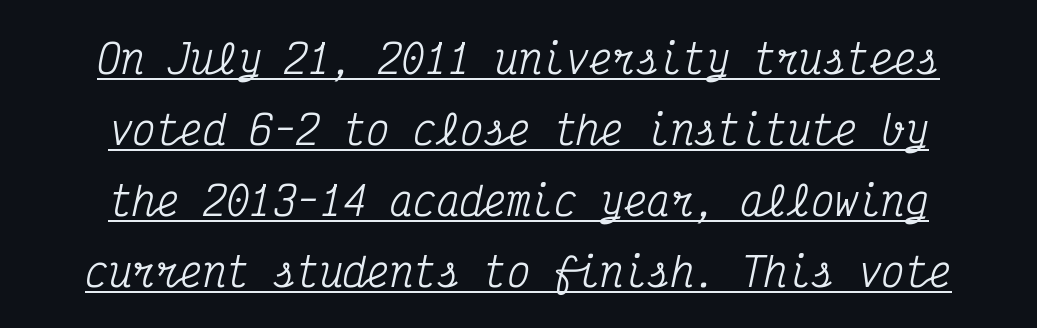
The lettering is marked with a stroke running underneath it. Is this a fixed-width face? Yes — each glyph sits in an identical cell. You could call the tracking neutral — neither tight nor loose. Italic? Definitely — the glyphs are oblique. Small tapered or slab feet sit at the stroke ends, so this counts as serif. This sample is center-justified, so both line endings float freely.
